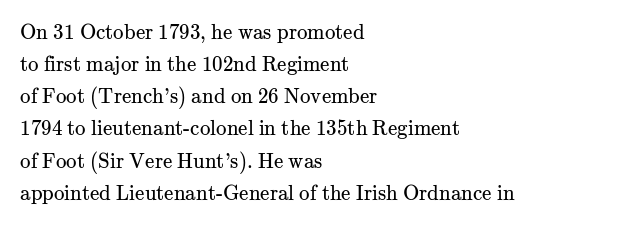
{"italic": "no", "bold": "no", "underline": "no", "align": "left", "line_spacing": "normal", "line_spacing_ratio": 1.53, "letter_spacing": "normal", "letter_spacing_em": 0.0, "glyph_px": 21}
